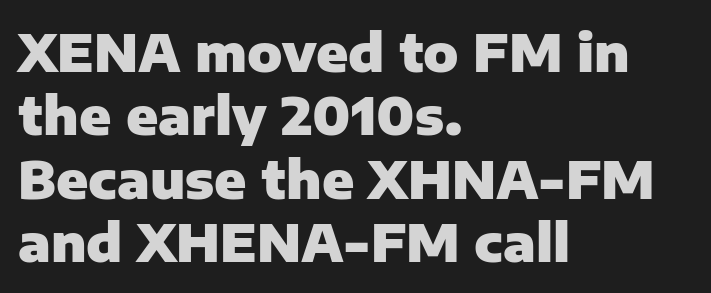
{"serif": "no", "italic": "no", "bold": "yes", "weight": "heavy", "width": "normal", "stroke_contrast": "low", "x_height": "medium", "monospaced": "no", "underline": "no", "align": "left", "line_spacing_ratio": 1.22, "letter_spacing": "normal", "letter_spacing_em": 0.0, "glyph_px": 52}
